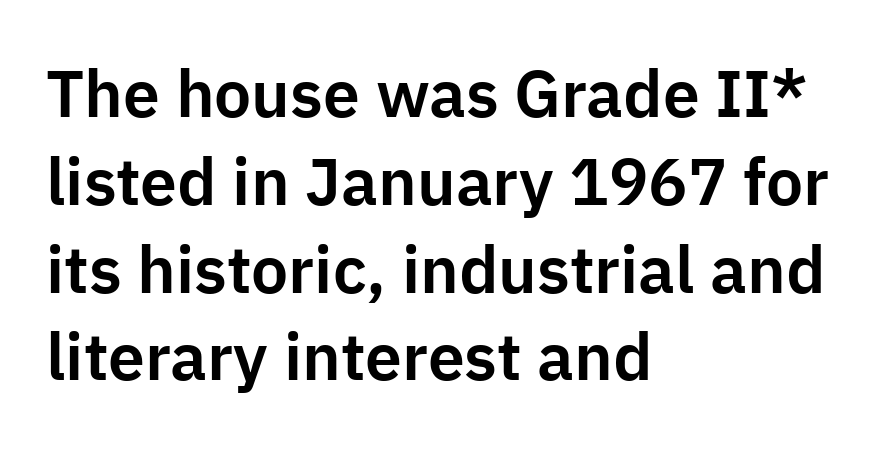
{"serif": "no", "italic": "no", "width": "normal", "stroke_contrast": "low", "x_height": "medium", "monospaced": "no", "underline": "no", "align": "left", "line_spacing": "normal", "line_spacing_ratio": 1.33, "letter_spacing": "normal", "letter_spacing_em": 0.0, "glyph_px": 66}
